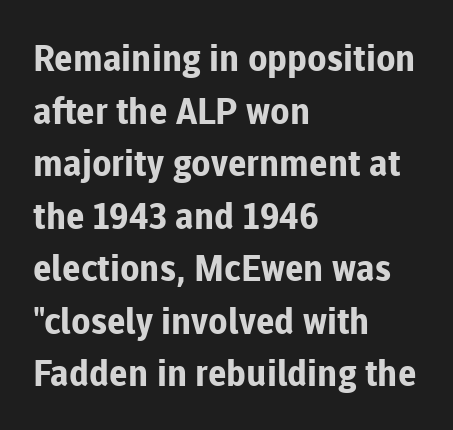
Evenly set lines give the paragraph a standard silhouette. Note: no serifs on the glyphs. The axis of the letterforms is exactly vertical. The typesetter chose a ragged-right arrangement here. Descenders hang freely into open space. A full-strength bold gives these letters their thick strokes.
